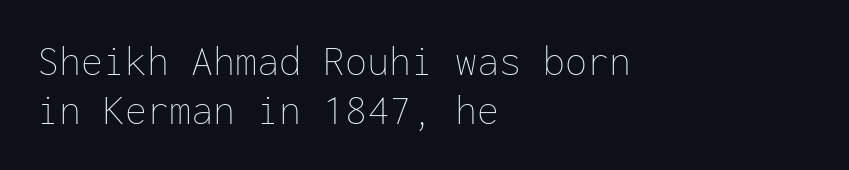
{"italic": "no", "bold": "no", "weight": "thin", "width": "normal", "stroke_contrast": "low", "x_height": "medium", "monospaced": "yes", "underline": "no", "align": "left", "line_spacing": "tight", "line_spacing_ratio": 1.11, "letter_spacing": "normal", "letter_spacing_em": 0.0, "glyph_px": 44}
